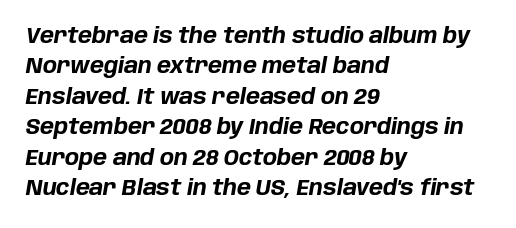
Q: Is the text bold? A: Yes.
Q: Is the text italic (slanted)? A: Yes, it leans right by about 10 degrees.
Q: Is the text underlined? A: No.
Q: How is the paragraph aligned? A: Left-aligned.
Q: Is the spacing between letters normal or unusually wide? A: Normal.
Q: Is the spacing between lines tight, normal or loose? A: Normal.
